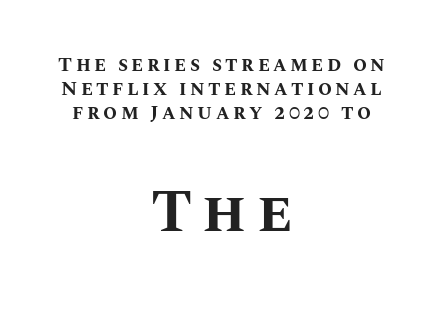
The image shows 59 px bold type, upright; set centered, line spacing 1.2x, not underlined; the second (bottom) block is 2.95x larger; medium stroke contrast and a large x-height.
